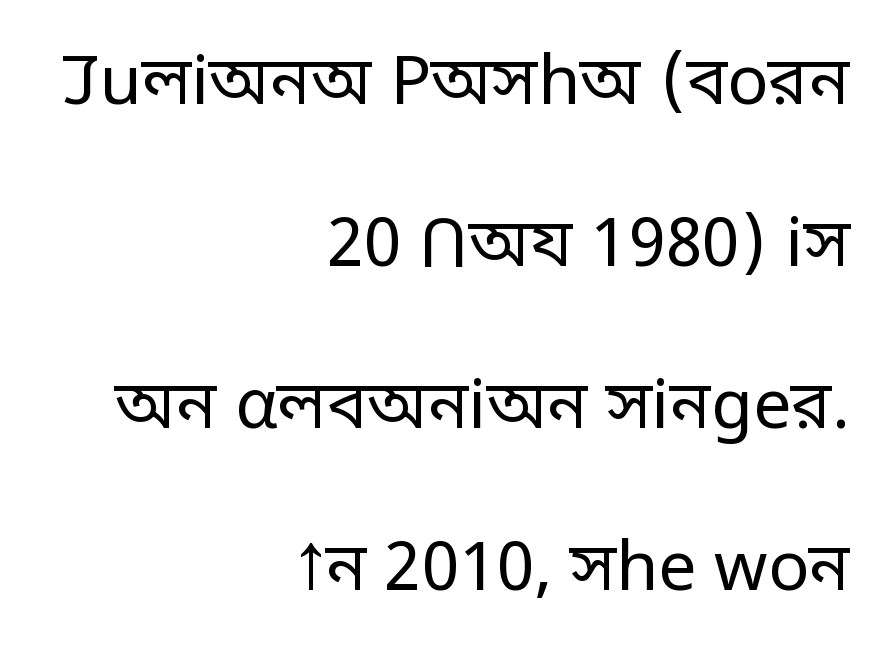
{"serif": "no", "italic": "no", "bold": "no", "weight": "regular", "width": "normal", "stroke_contrast": "low", "x_height": "large", "monospaced": "no", "underline": "no", "align": "right", "line_spacing": "loose", "line_spacing_ratio": 2.38, "letter_spacing": "normal", "letter_spacing_em": 0.0, "glyph_px": 68}
